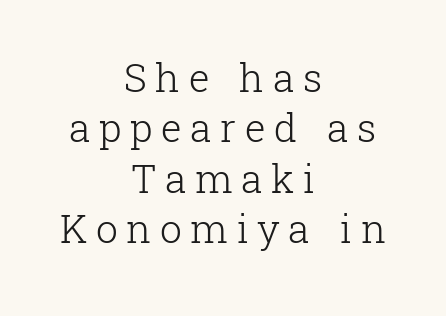
Q: Is the text bold? A: No.
Q: Is the text italic (slanted)? A: No, it is upright.
Q: Is the typeface a serif or a sans-serif typeface? A: Serif.
Q: Is the text underlined? A: No.
Q: How is the paragraph aligned? A: Centered.
Q: Is the spacing between letters normal or unusually wide? A: Unusually wide.
Q: Is the spacing between lines tight, normal or loose? A: Normal.
Q: Width (condensed, normal, or wide)? A: Normal.
Q: Stroke contrast? A: Low.
Q: x-height? A: Medium.
Q: Monospaced? A: No.
